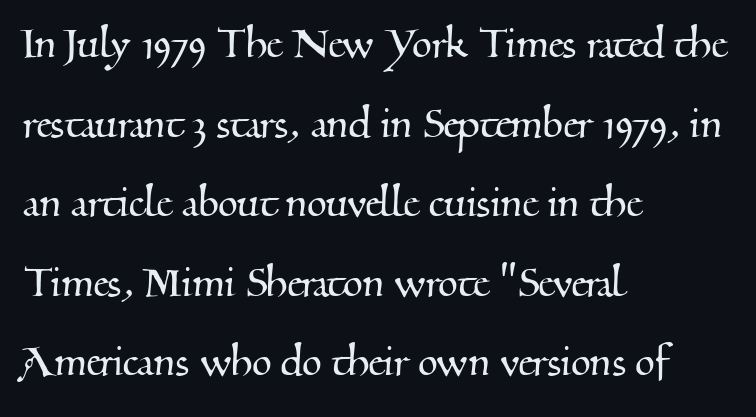
{"serif": "yes", "width": "normal", "stroke_contrast": "medium", "x_height": "small", "monospaced": "no", "underline": "no", "align": "left", "line_spacing": "normal", "line_spacing_ratio": 1.56, "letter_spacing": "normal", "letter_spacing_em": 0.0, "glyph_px": 51}
